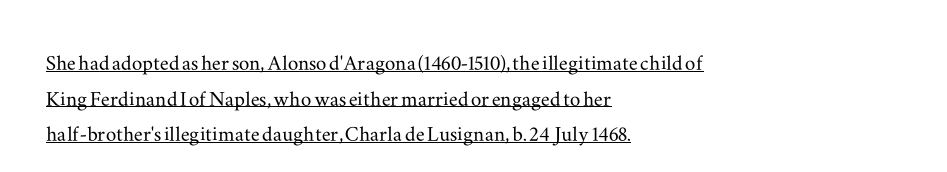
{"italic": "no", "underline": "yes", "align": "left", "line_spacing": "normal", "line_spacing_ratio": 1.37, "letter_spacing": "normal", "letter_spacing_em": 0.0, "glyph_px": 26}
